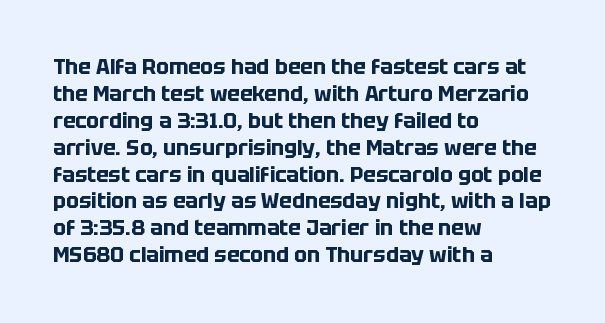
Q: Is the text bold? A: Yes.
Q: Is the text italic (slanted)? A: No, it is upright.
Q: Is the text underlined? A: No.
Q: How is the paragraph aligned? A: Left-aligned.
Q: Is the spacing between letters normal or unusually wide? A: Normal.
Q: Is the spacing between lines tight, normal or loose? A: Normal.
